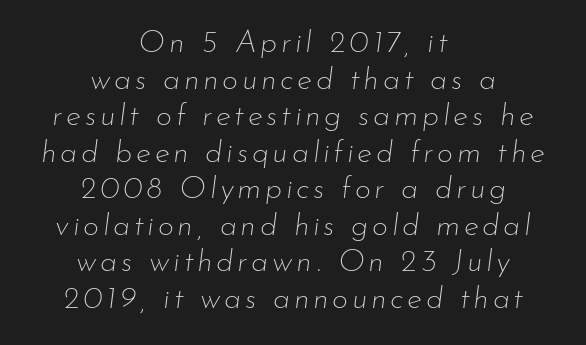
Q: Is the text bold? A: No.
Q: Is the text italic (slanted)? A: Yes, it leans right by about 7 degrees.
Q: Is the text underlined? A: No.
Q: How is the paragraph aligned? A: Centered.
Q: Width (condensed, normal, or wide)? A: Normal.
Q: Stroke contrast? A: Low.
Q: x-height? A: Small.
Q: Monospaced? A: No.
